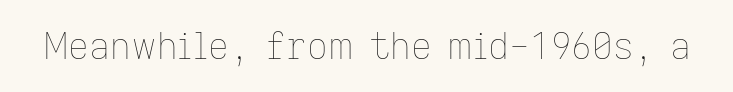
{"italic": "no", "bold": "no", "weight": "thin", "width": "normal", "stroke_contrast": "low", "x_height": "medium", "monospaced": "no", "underline": "no", "letter_spacing": "normal", "letter_spacing_em": 0.0, "glyph_px": 36}
